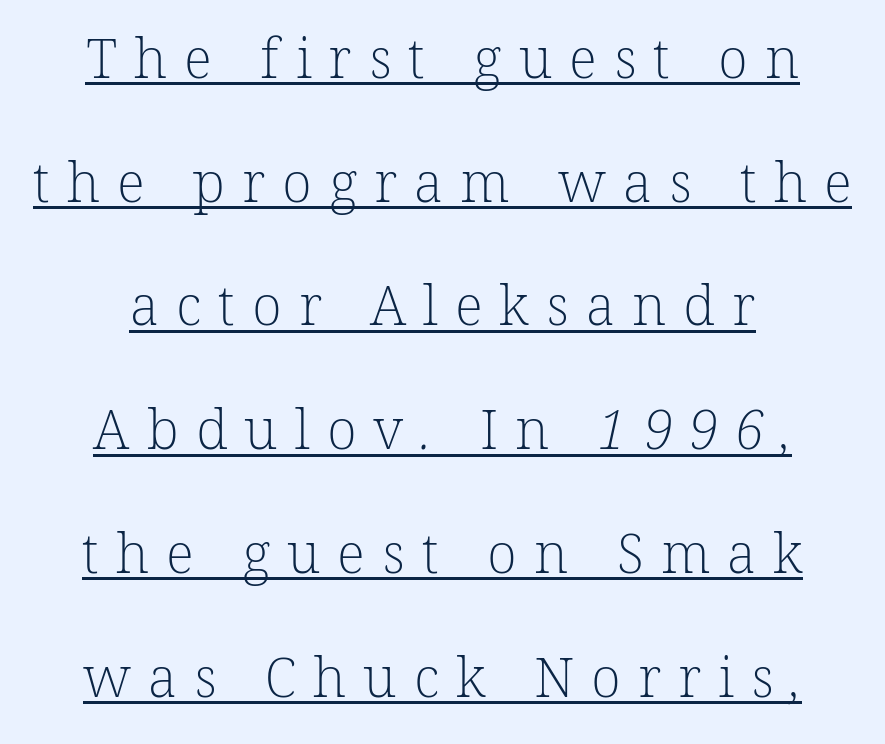
{"serif": "yes", "bold": "no", "weight": "light", "width": "normal", "stroke_contrast": "low", "x_height": "medium", "monospaced": "no", "underline": "yes", "align": "center", "line_spacing": "loose", "line_spacing_ratio": 2.25, "letter_spacing": "wide", "letter_spacing_em": 0.31, "glyph_px": 55}
